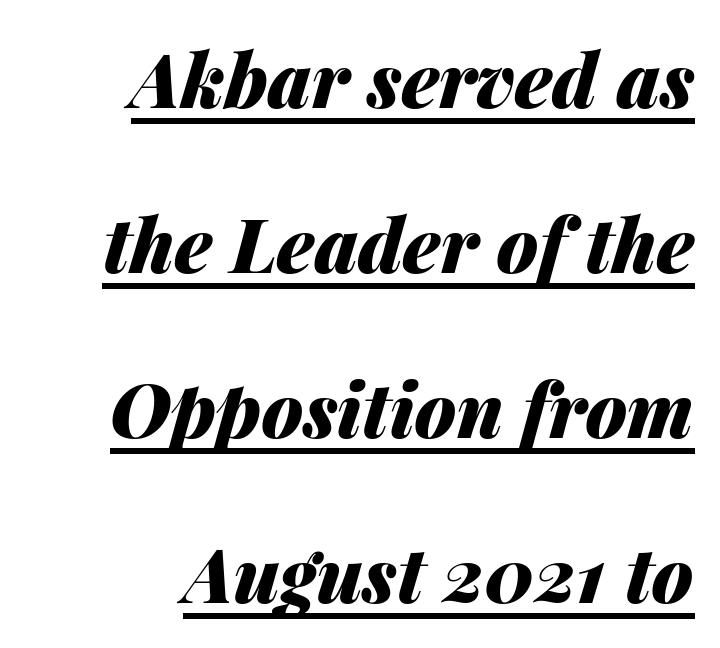
Is the block centered? No — it sits flush against the right margin. In terms of posture, this sample is oblique. Honestly, the letter spacing is just normal — you wouldn't notice it. Each letter keeps its own natural width here, so spacing adapts to shape. Quick note: interline space is abundant. Like a heading marked for emphasis, these lines bear an underscore.
